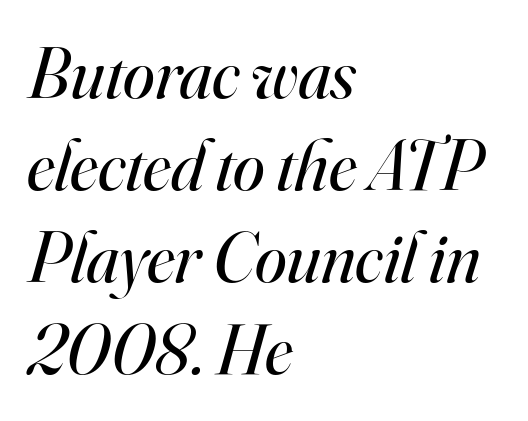
Q: Is the text bold? A: No.
Q: Is the text italic (slanted)? A: Yes, it leans right by about 16 degrees.
Q: Is the typeface a serif or a sans-serif typeface? A: Serif.
Q: Is the text underlined? A: No.
Q: How is the paragraph aligned? A: Left-aligned.
Q: Is the spacing between letters normal or unusually wide? A: Normal.
Q: Is the spacing between lines tight, normal or loose? A: Normal.
Q: Width (condensed, normal, or wide)? A: Normal.
Q: Stroke contrast? A: High.
Q: x-height? A: Small.
Q: Monospaced? A: No.
